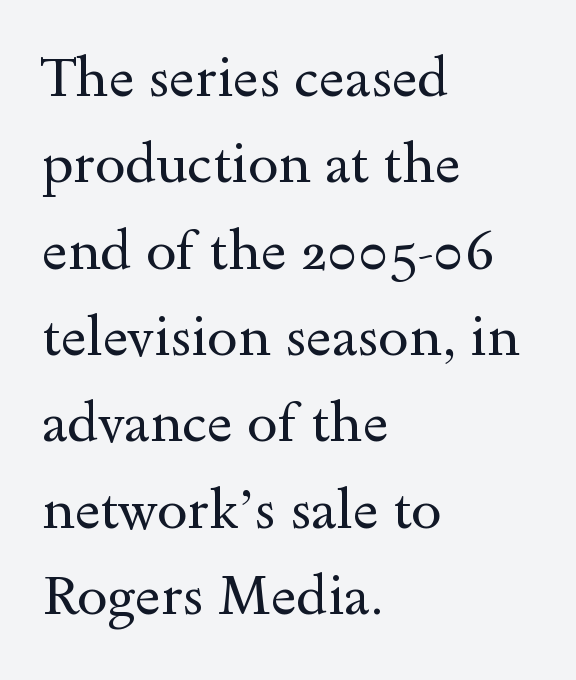
Q: Is the text bold? A: No.
Q: Is the text italic (slanted)? A: No, it is upright.
Q: Is the typeface a serif or a sans-serif typeface? A: Serif.
Q: Is the text underlined? A: No.
Q: How is the paragraph aligned? A: Left-aligned.
Q: Is the spacing between letters normal or unusually wide? A: Normal.
Q: Is the spacing between lines tight, normal or loose? A: Normal.
Q: Width (condensed, normal, or wide)? A: Wide.
Q: x-height? A: Small.
Q: Monospaced? A: No.
